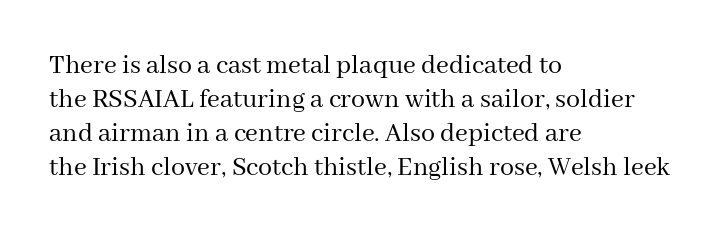
In terms of letterspacing, this is plain default setting. It's the straight-up-and-down kind of type. The passage shown is typeset with a serif family. Check under the words: just untouched page. Layout note: lines flush left. Each letter keeps its own natural width here, so spacing adapts to shape.
